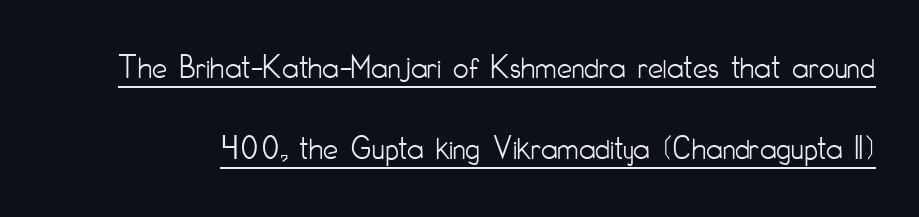
Q: Is the text bold? A: No.
Q: Is the text italic (slanted)? A: No, it is upright.
Q: Is the typeface a serif or a sans-serif typeface? A: Sans-serif.
Q: Is the text underlined? A: Yes.
Q: Is the spacing between letters normal or unusually wide? A: Normal.
Q: Is the spacing between lines tight, normal or loose? A: Loose.
Q: Width (condensed, normal, or wide)? A: Condensed.
Q: Stroke contrast? A: Low.
Q: x-height? A: Small.
Q: Monospaced? A: No.
